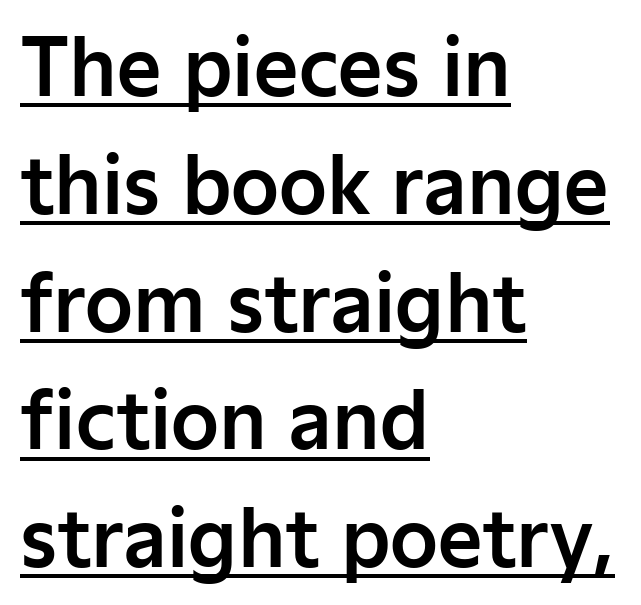
Q: Is the text italic (slanted)? A: No, it is upright.
Q: Is the typeface a serif or a sans-serif typeface? A: Sans-serif.
Q: Is the text underlined? A: Yes.
Q: How is the paragraph aligned? A: Left-aligned.
Q: Is the spacing between letters normal or unusually wide? A: Normal.
Q: Is the spacing between lines tight, normal or loose? A: Normal.
Q: Width (condensed, normal, or wide)? A: Normal.
Q: Stroke contrast? A: Low.
Q: x-height? A: Medium.
Q: Monospaced? A: No.
